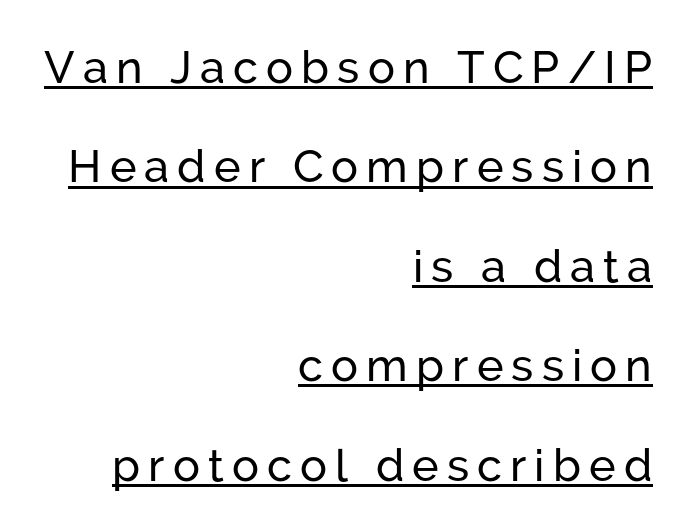
Q: Is the text italic (slanted)? A: No, it is upright.
Q: Is the typeface a serif or a sans-serif typeface? A: Sans-serif.
Q: Is the text underlined? A: Yes.
Q: How is the paragraph aligned? A: Right-aligned.
Q: Is the spacing between lines tight, normal or loose? A: Loose.
Q: Width (condensed, normal, or wide)? A: Normal.
Q: Stroke contrast? A: Low.
Q: x-height? A: Medium.
Q: Monospaced? A: No.
